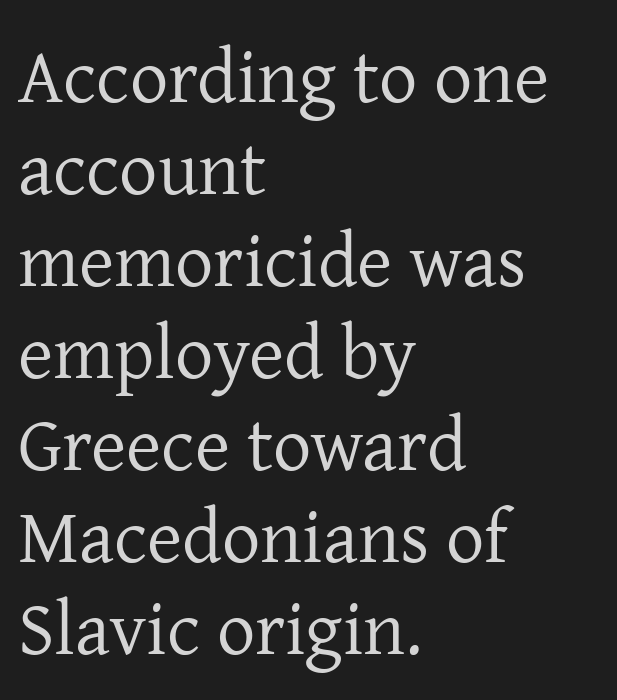
The specimen reads as upright at a glance. What kind of face is this? One with serifs. The compositor pushed each line to the left boundary. The face used here is proportionally spaced, like ordinary book or web type. The letters look calm and open, with moderate or lighter stems. Short note: letters normally spaced.
